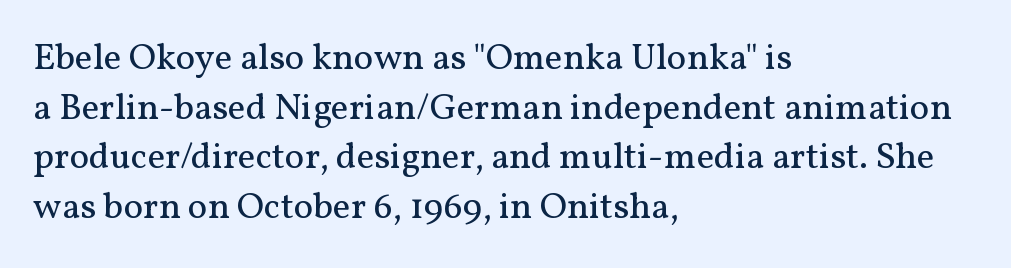
The image shows 37 px regular-weight serif type, upright; set left-aligned, normal line spacing (1.34x), normal letter spacing, not underlined; medium stroke contrast and a medium x-height.
